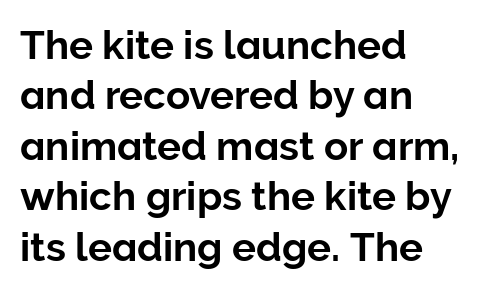
Q: Is the text italic (slanted)? A: No, it is upright.
Q: Is the typeface a serif or a sans-serif typeface? A: Sans-serif.
Q: Is the text underlined? A: No.
Q: How is the paragraph aligned? A: Left-aligned.
Q: Is the spacing between letters normal or unusually wide? A: Normal.
Q: Is the spacing between lines tight, normal or loose? A: Normal.
Q: Width (condensed, normal, or wide)? A: Normal.
Q: Stroke contrast? A: Low.
Q: x-height? A: Medium.
Q: Monospaced? A: No.
